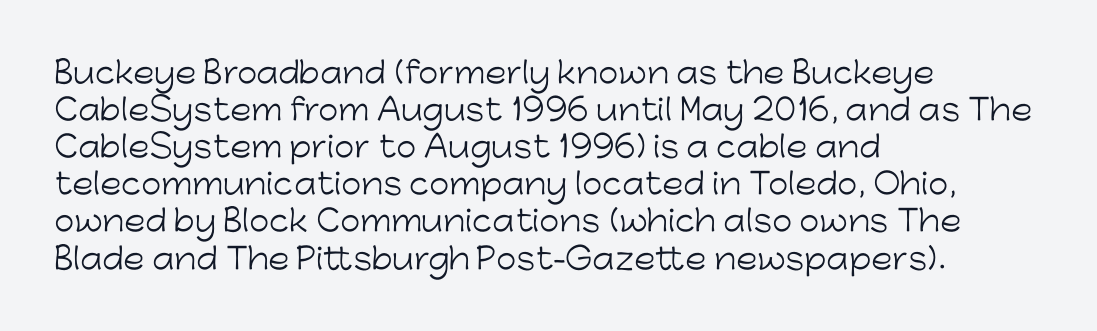
Q: Is the text bold? A: No.
Q: Is the text italic (slanted)? A: No, it is upright.
Q: Is the typeface a serif or a sans-serif typeface? A: Sans-serif.
Q: Is the text underlined? A: No.
Q: How is the paragraph aligned? A: Left-aligned.
Q: Is the spacing between letters normal or unusually wide? A: Normal.
Q: Is the spacing between lines tight, normal or loose? A: Normal.
Q: Width (condensed, normal, or wide)? A: Normal.
Q: Stroke contrast? A: Low.
Q: x-height? A: Medium.
Q: Monospaced? A: No.
